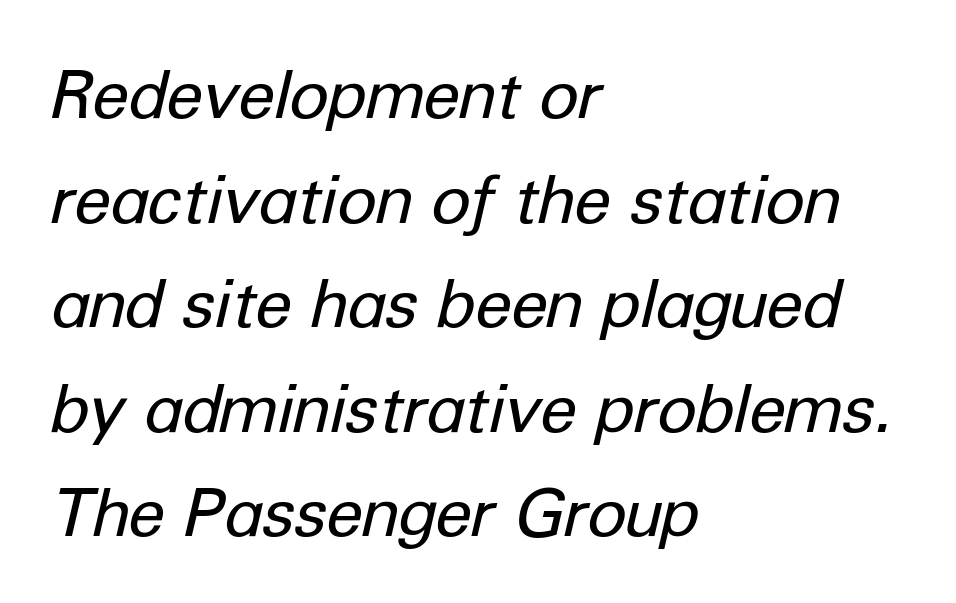
{"italic": "yes", "lean": "right", "slant_degrees": 12, "bold": "no", "weight": "regular", "width": "normal", "stroke_contrast": "low", "x_height": "medium", "monospaced": "no", "underline": "no", "align": "left", "line_spacing": "normal", "line_spacing_ratio": 1.56, "letter_spacing": "normal", "letter_spacing_em": 0.0, "glyph_px": 67}
